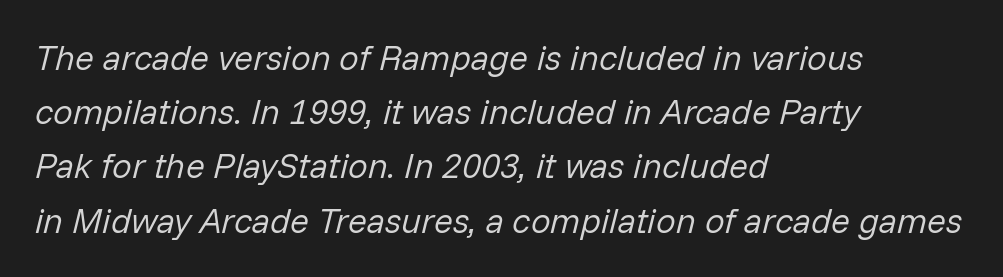
The image shows 35 px regular-weight type, italic (leaning right); set left-aligned, normal line spacing (1.55x), normal letter spacing, not underlined; low stroke contrast and a medium x-height.
